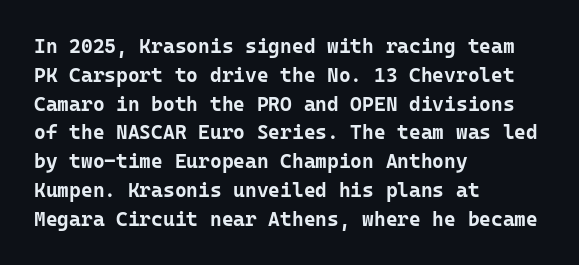
Line starts are locked; line ends wander. Bold? Absolutely — the strokes are thick and heavy. Nobody touched the tracking dial on this one. Bare-footed words on every line. These lines sit exactly where default settings would place them.
